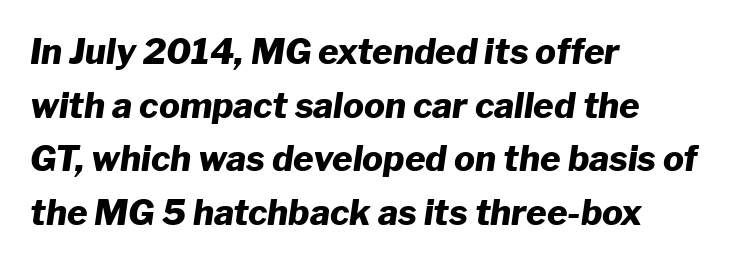
The image shows 35 px heavy type, italic (leaning right); set left-aligned, normal line spacing (1.53x), normal letter spacing, not underlined; low stroke contrast and a medium x-height.
